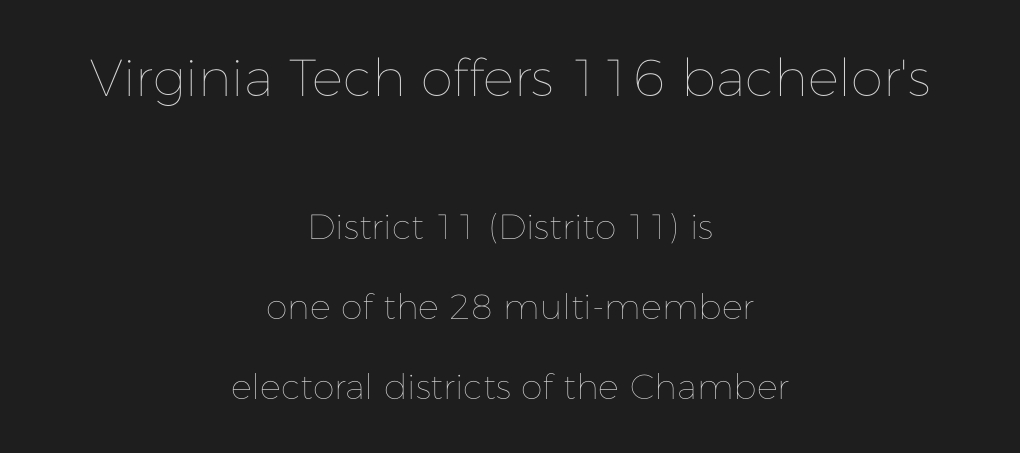
{"italic": "no", "bold": "no", "weight": "thin", "width": "normal", "stroke_contrast": "low", "x_height": "medium", "monospaced": "no", "underline": "no", "align": "center", "line_spacing": "loose", "line_spacing_ratio": 2.28, "letter_spacing": "normal", "letter_spacing_em": 0.0, "larger_block": "first", "size_ratio": 1.49, "glyph_px": 52}
